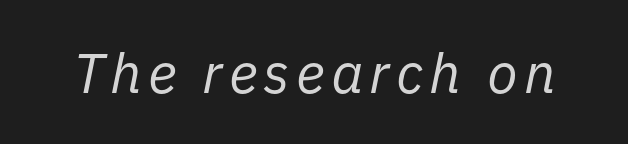
The image shows 56 px regular-weight type, italic (leaning right); set not underlined; low stroke contrast and a medium x-height.
